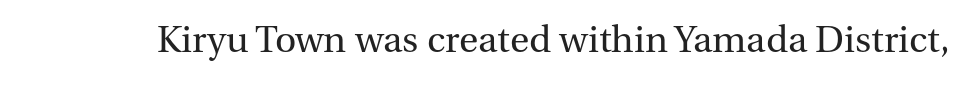
{"serif": "yes", "italic": "no", "bold": "no", "weight": "regular", "width": "normal", "stroke_contrast": "medium", "x_height": "medium", "monospaced": "no", "underline": "no", "letter_spacing": "normal", "letter_spacing_em": 0.0, "glyph_px": 37}
